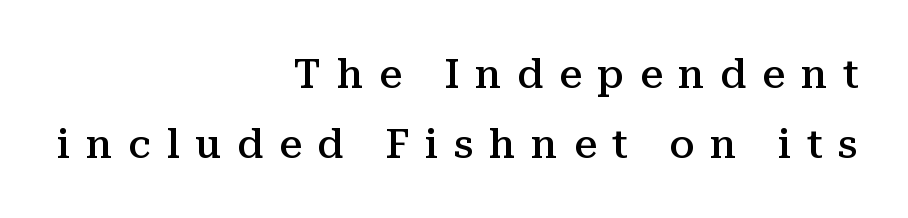
Honestly, there is no underline to notice here at all. Caption: expanded tracking, letters set apart. Vertical strokes here are truly vertical. A typesetter would call this proportional, since set widths differ per character.
